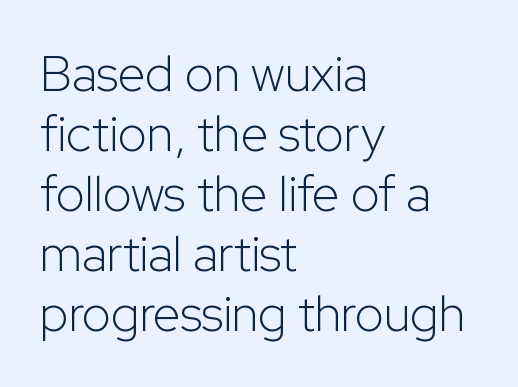
The letters carry no serifs — their stems end cleanly without finishing strokes. Descenders hang freely into open space. The characters are drawn with everyday or finer stroke widths. The face used here is rendered with its standard letterfit. You could not count columns in this text — the font is proportionally spaced.
